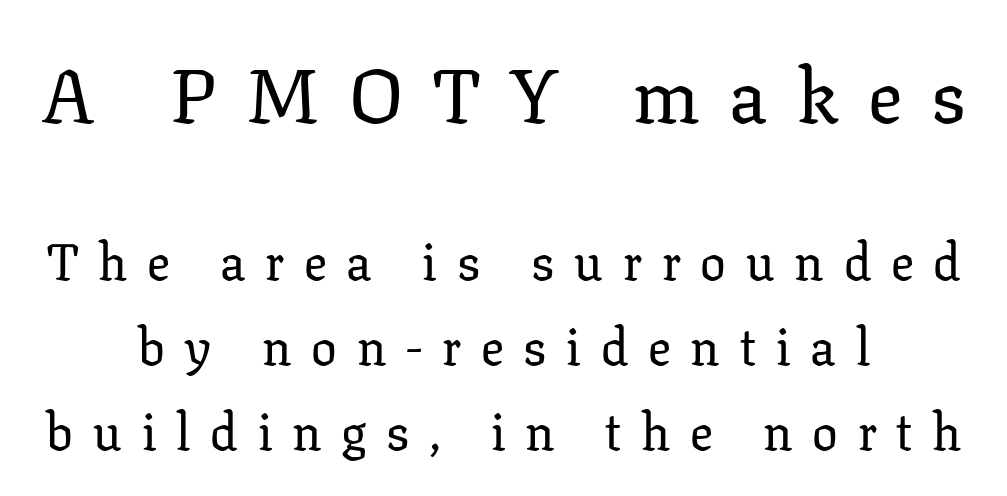
The image shows 76 px serif type, upright; set centered, normal line spacing (1.67x), unusually wide letter spacing (+0.39 em), not underlined; the first (top) block is 1.49x larger; low stroke contrast and a medium x-height.
